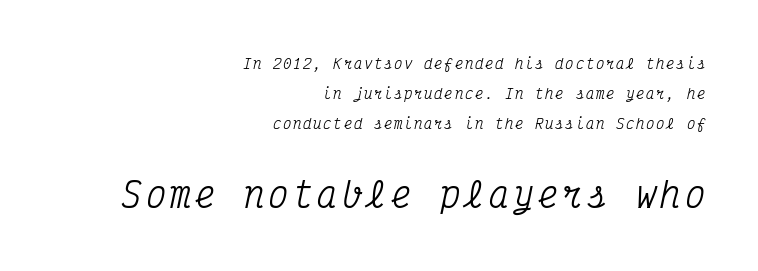
You could count columns in this text — the font is strictly monospaced. The words here are not underlined. Widely set lines give the paragraph a tall, airy silhouette. Designer's note — italics engaged. Serifs: yes, visible at the terminals of the letterforms. The paragraph shown leans on its right margin.
